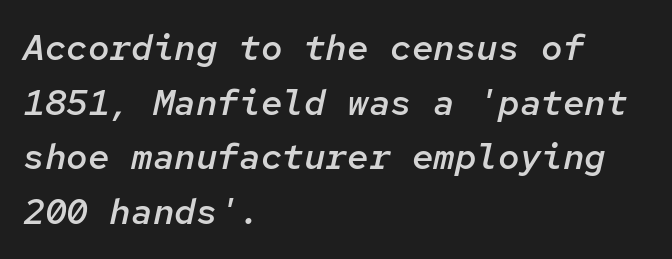
Q: Is the text bold? A: Semi-bold.
Q: Is the text italic (slanted)? A: Yes, it leans right by about 12 degrees.
Q: Is the text underlined? A: No.
Q: How is the paragraph aligned? A: Left-aligned.
Q: Is the spacing between letters normal or unusually wide? A: Normal.
Q: Is the spacing between lines tight, normal or loose? A: Normal.
Q: Width (condensed, normal, or wide)? A: Normal.
Q: Stroke contrast? A: Low.
Q: x-height? A: Medium.
Q: Monospaced? A: Yes.
